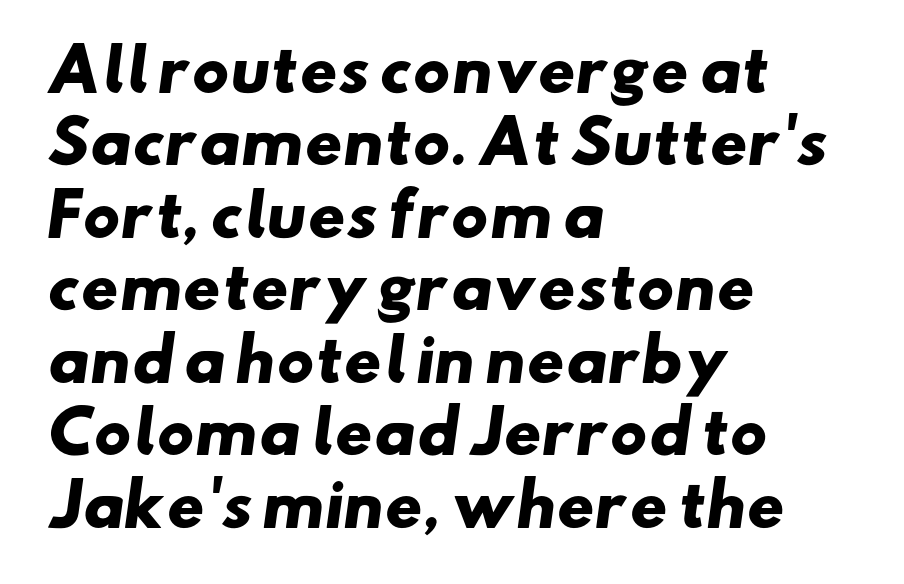
Horizontal bands of white between lines are of average thickness. Weight check: bold — yes, fully. This is sans-serif lettering, the kind often seen on screens and signage. Varying glyph widths throughout — classic text-font behaviour. Decoration check: the copy has no underline.
